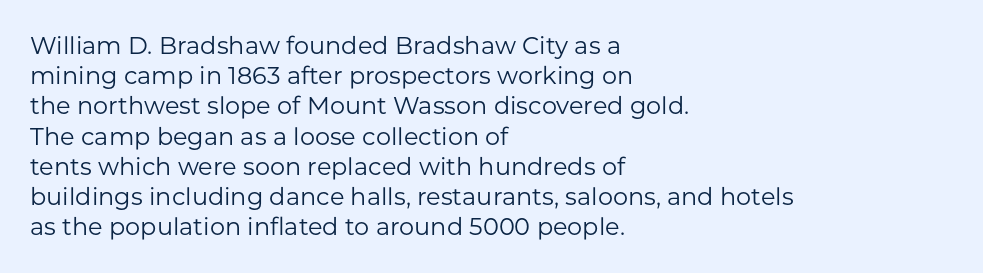
The weight would be labelled regular, book, light, or lighter still. Every stem runs plumb, perpendicular to the baseline. Descender tails drop into unmarked territory. One glance says typical: line gaps are just what's usual.
